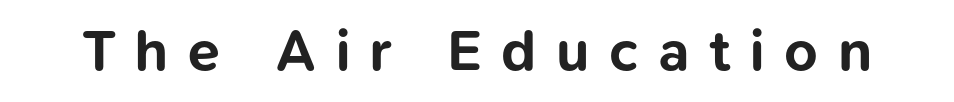
Q: Is the text bold? A: Yes.
Q: Is the text italic (slanted)? A: No, it is upright.
Q: Is the typeface a serif or a sans-serif typeface? A: Sans-serif.
Q: Is the text underlined? A: No.
Q: Is the spacing between letters normal or unusually wide? A: Unusually wide.
Q: Width (condensed, normal, or wide)? A: Normal.
Q: Stroke contrast? A: Low.
Q: x-height? A: Medium.
Q: Monospaced? A: No.
